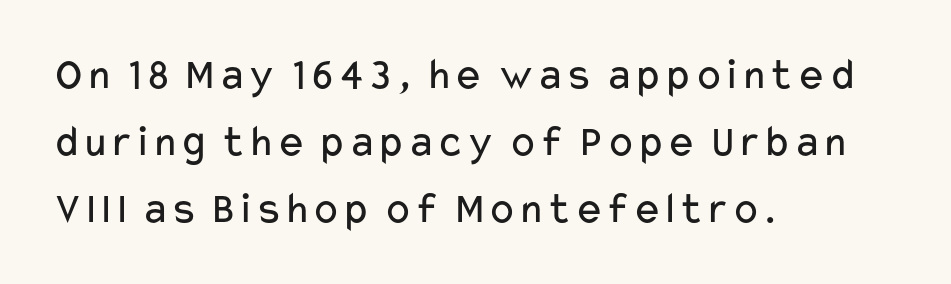
{"serif": "no", "italic": "no", "bold": "no", "weight": "regular", "width": "wide", "stroke_contrast": "low", "x_height": "medium", "monospaced": "no", "underline": "no", "align": "left", "line_spacing": "normal", "line_spacing_ratio": 1.49, "letter_spacing": "normal", "letter_spacing_em": 0.0, "glyph_px": 45}
